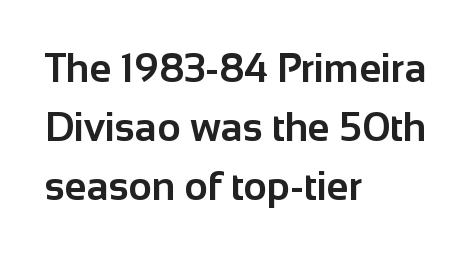
Q: Is the text bold? A: Yes.
Q: Is the text italic (slanted)? A: No, it is upright.
Q: Is the typeface a serif or a sans-serif typeface? A: Sans-serif.
Q: Is the text underlined? A: No.
Q: How is the paragraph aligned? A: Left-aligned.
Q: Is the spacing between letters normal or unusually wide? A: Normal.
Q: Is the spacing between lines tight, normal or loose? A: Normal.
Q: Width (condensed, normal, or wide)? A: Normal.
Q: Stroke contrast? A: Low.
Q: x-height? A: Medium.
Q: Monospaced? A: No.
